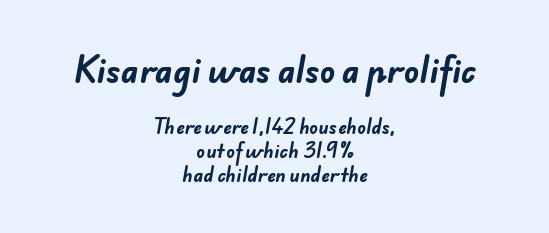
{"serif": "no", "bold": "yes", "weight": "bold", "width": "normal", "stroke_contrast": "low", "x_height": "small", "monospaced": "no", "underline": "no", "align": "center", "line_spacing": "normal", "line_spacing_ratio": 1.35, "letter_spacing": "normal", "letter_spacing_em": 0.0, "larger_block": "first", "size_ratio": 1.78, "glyph_px": 32}
